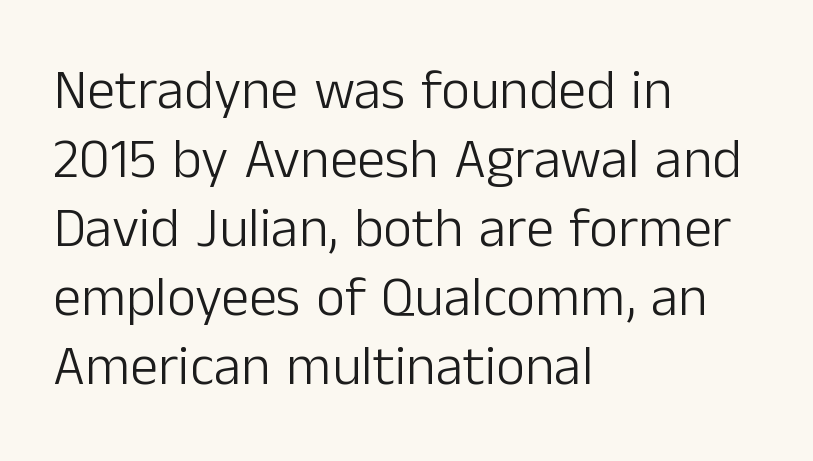
Q: Is the text bold? A: No.
Q: Is the text italic (slanted)? A: No, it is upright.
Q: Is the typeface a serif or a sans-serif typeface? A: Sans-serif.
Q: Is the text underlined? A: No.
Q: How is the paragraph aligned? A: Left-aligned.
Q: Is the spacing between letters normal or unusually wide? A: Normal.
Q: Width (condensed, normal, or wide)? A: Normal.
Q: Stroke contrast? A: Low.
Q: x-height? A: Medium.
Q: Monospaced? A: No.
